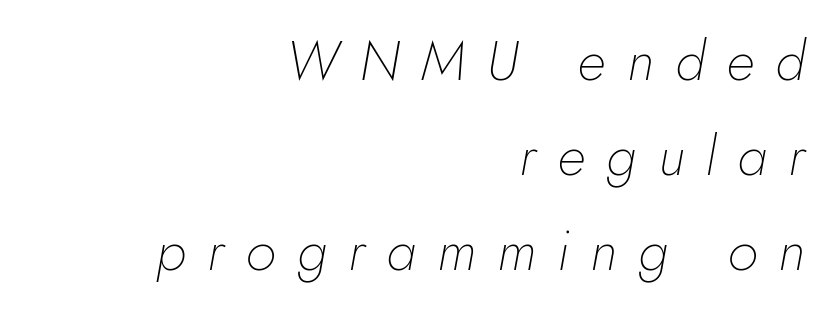
Italic? Definitely — the glyphs are oblique. The rows are spaced the way most documents space them. Stem width sits at or under what a default text font uses. This sample has the flowing, uneven cadence of proportional lettering. The area under the type is left untouched. Alignment: flush right.
